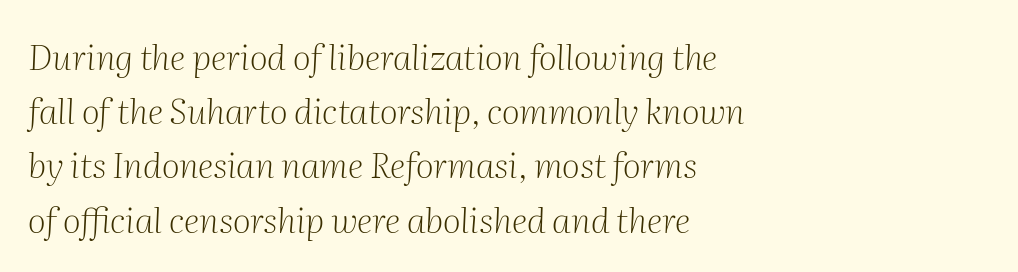
{"serif": "yes", "italic": "yes", "lean": "right", "slant_degrees": 2, "bold": "no", "weight": "light", "width": "normal", "stroke_contrast": "medium", "x_height": "medium", "monospaced": "no", "underline": "no", "align": "left", "line_spacing": "normal", "line_spacing_ratio": 1.55, "letter_spacing": "normal", "letter_spacing_em": 0.0, "glyph_px": 35}
